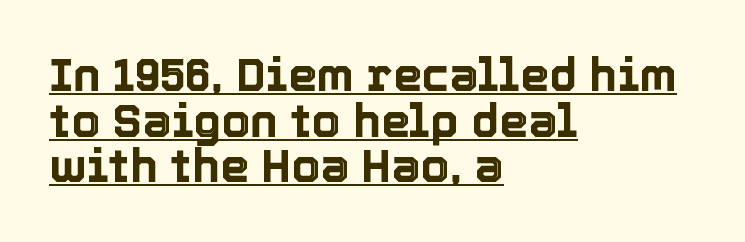
The passage shown stacks its lines with hardly any gap. Proportional: the letters do not fall into vertical columns. The specimen reads as upright at a glance. The ragged edge is on the right, which tells us the setting is flush left. These characters rest on top of a visible drawn line. Spacing between characters is what you'd get straight out of the box.
